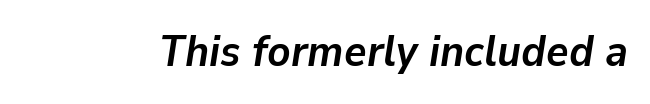
Q: Is the text bold? A: Yes.
Q: Is the text italic (slanted)? A: Yes, it leans right by about 9 degrees.
Q: Is the text underlined? A: No.
Q: Is the spacing between letters normal or unusually wide? A: Normal.
Q: Width (condensed, normal, or wide)? A: Normal.
Q: Stroke contrast? A: Low.
Q: x-height? A: Medium.
Q: Monospaced? A: No.
